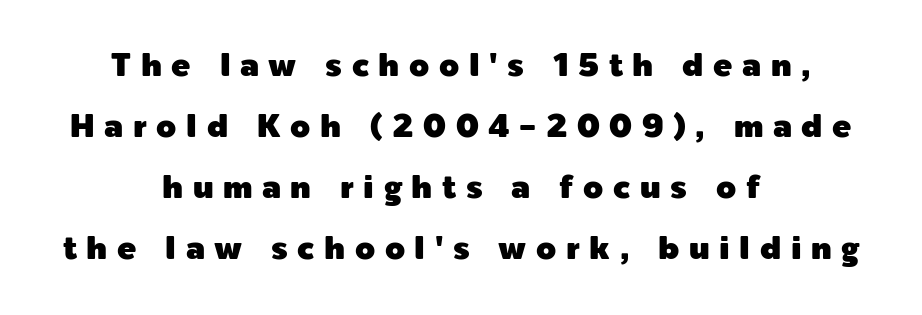
Unlike italic type, these characters show no tilt at all. Reading down the block, each line starts at a different indent, mirrored at its end. Leading: increased. Nothing sits at the stroke ends, so this counts as sans-serif. Underline: absent. The type is letterspaced generously, with wide tracking.
